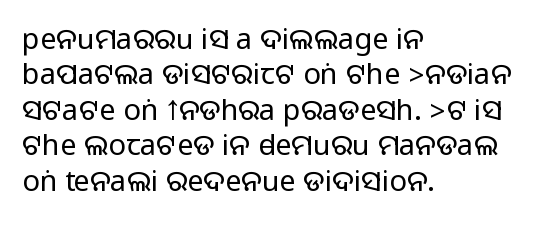
The image shows 29 px sans-serif type, upright; set left-aligned, line spacing 1.22x, normal letter spacing, not underlined; medium stroke contrast.
